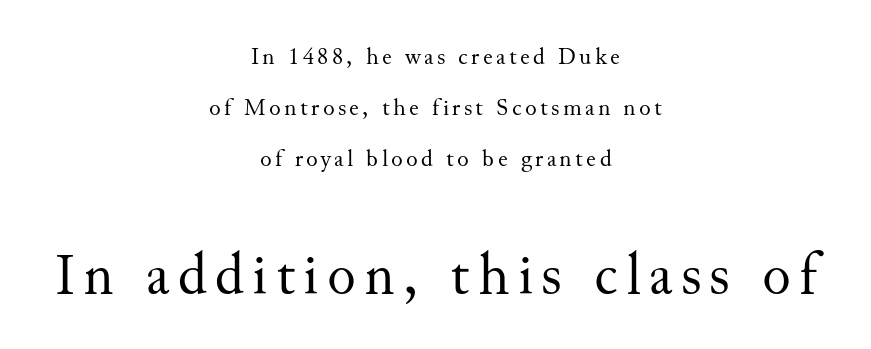
This sample has the flowing, uneven cadence of proportional lettering. This sample uses a serif face. Regarding leading, the lines here are spaced well apart. If you folded the block vertically in half, each line would mirror itself in length. Quick note: not italic, upright. Stroke mass is kept to a normal reading level or below.
